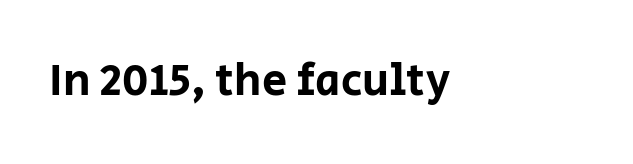
{"serif": "no", "italic": "no", "width": "normal", "stroke_contrast": "low", "x_height": "large", "monospaced": "no", "underline": "no", "align": "left", "letter_spacing": "normal", "letter_spacing_em": 0.0, "glyph_px": 45}
